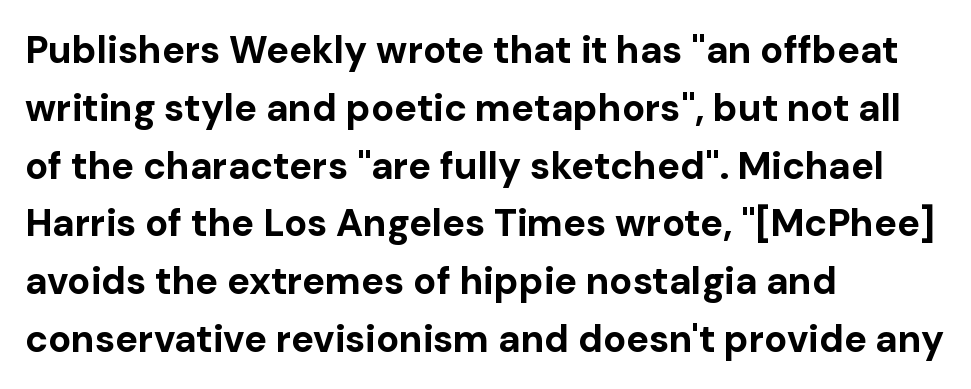
{"serif": "no", "italic": "no", "bold": "yes", "weight": "bold", "width": "normal", "stroke_contrast": "low", "x_height": "medium", "monospaced": "no", "underline": "no", "align": "left", "line_spacing": "normal", "line_spacing_ratio": 1.52, "letter_spacing": "normal", "letter_spacing_em": 0.0, "glyph_px": 38}
